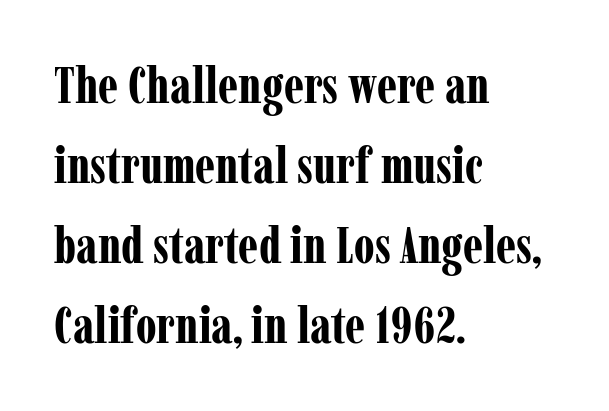
Q: Is the text bold? A: Yes.
Q: Is the text italic (slanted)? A: No, it is upright.
Q: Is the typeface a serif or a sans-serif typeface? A: Serif.
Q: Is the text underlined? A: No.
Q: How is the paragraph aligned? A: Left-aligned.
Q: Is the spacing between letters normal or unusually wide? A: Normal.
Q: Is the spacing between lines tight, normal or loose? A: Normal.
Q: Width (condensed, normal, or wide)? A: Condensed.
Q: Stroke contrast? A: Low.
Q: x-height? A: Medium.
Q: Monospaced? A: No.
